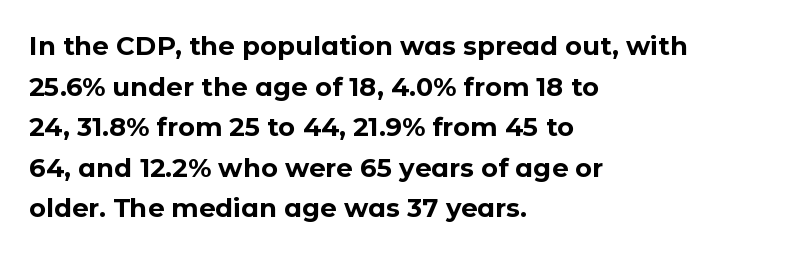
Q: Is the text bold? A: Yes.
Q: Is the text italic (slanted)? A: No, it is upright.
Q: Is the text underlined? A: No.
Q: How is the paragraph aligned? A: Left-aligned.
Q: Is the spacing between letters normal or unusually wide? A: Normal.
Q: Is the spacing between lines tight, normal or loose? A: Normal.
